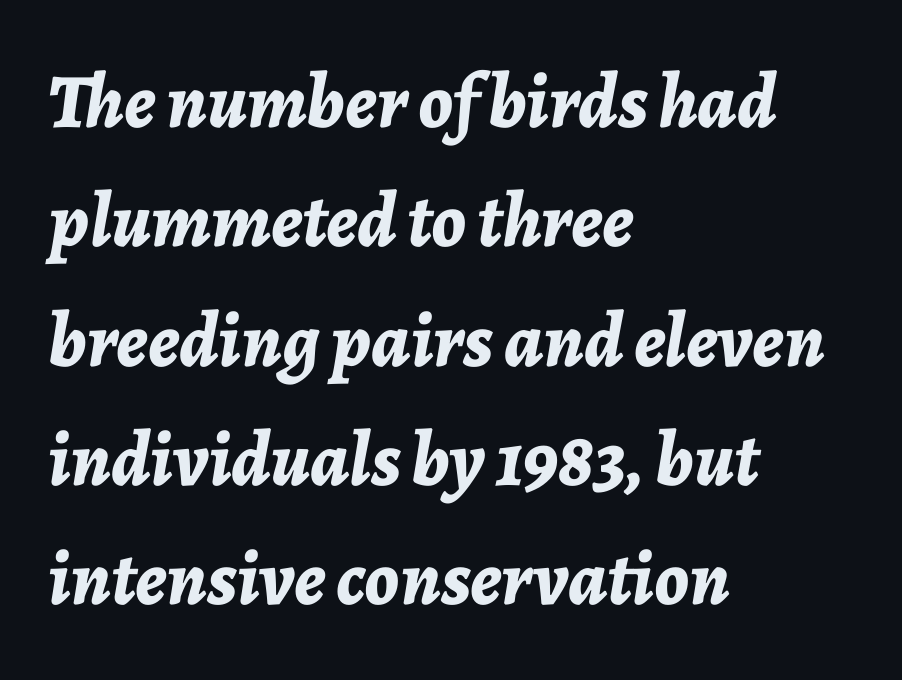
{"italic": "yes", "lean": "right", "slant_degrees": 7, "bold": "yes", "weight": "bold", "width": "normal", "stroke_contrast": "low", "x_height": "medium", "monospaced": "no", "underline": "no", "align": "left", "line_spacing": "normal", "line_spacing_ratio": 1.55, "letter_spacing": "normal", "letter_spacing_em": 0.0, "glyph_px": 77}
